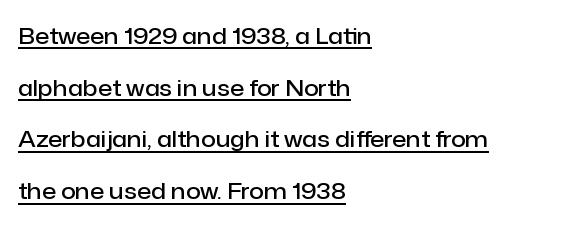
{"italic": "no", "bold": "semi", "underline": "yes", "align": "left", "line_spacing": "loose", "line_spacing_ratio": 2.25, "letter_spacing": "normal", "letter_spacing_em": 0.0, "glyph_px": 23}
